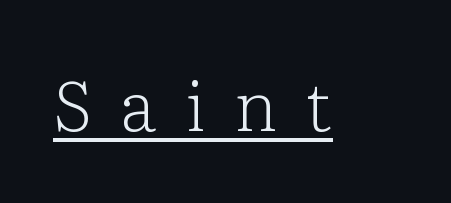
Q: Is the text bold? A: No.
Q: Is the text italic (slanted)? A: No, it is upright.
Q: Is the typeface a serif or a sans-serif typeface? A: Serif.
Q: Is the text underlined? A: Yes.
Q: Is the spacing between letters normal or unusually wide? A: Unusually wide.
Q: Width (condensed, normal, or wide)? A: Normal.
Q: Stroke contrast? A: Low.
Q: x-height? A: Medium.
Q: Monospaced? A: No.
